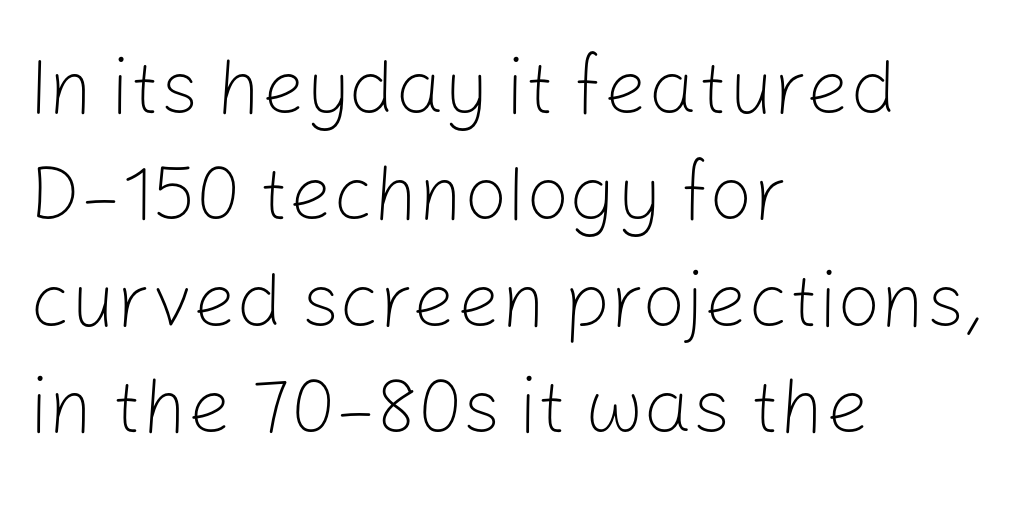
The image shows 77 px light sans-serif type, upright; set left-aligned, normal line spacing (1.38x), normal letter spacing, not underlined; low stroke contrast and a medium x-height.
